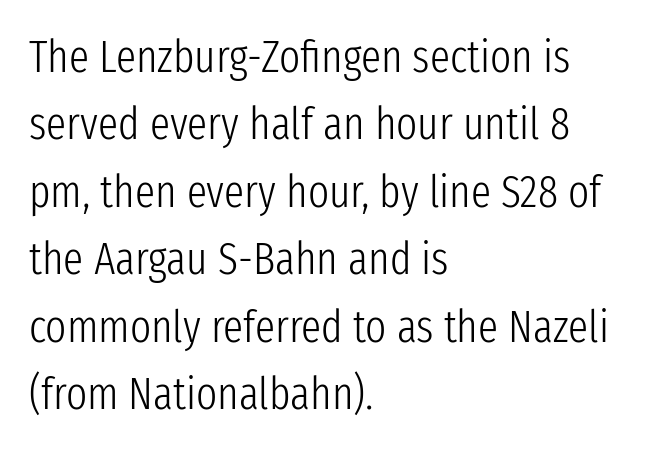
Beneath every word, the page is bare. The specimen reads as upright at a glance. The designer left line spacing at the default. You could call the tracking neutral — neither tight nor loose. Compared with a typical body face, this is equally light or lighter still.
